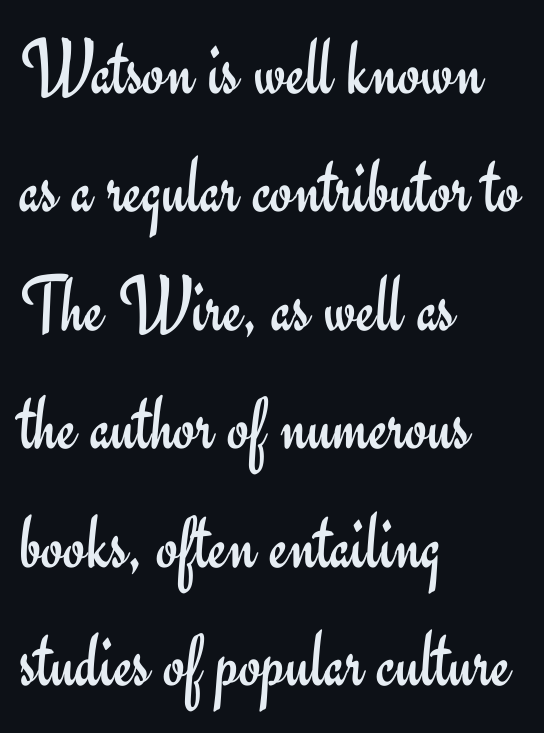
{"serif": "no", "bold": "no", "weight": "regular", "width": "normal", "stroke_contrast": "low", "x_height": "small", "monospaced": "no", "underline": "no", "align": "left", "line_spacing": "normal", "line_spacing_ratio": 1.48, "letter_spacing": "normal", "letter_spacing_em": 0.0, "glyph_px": 80}
